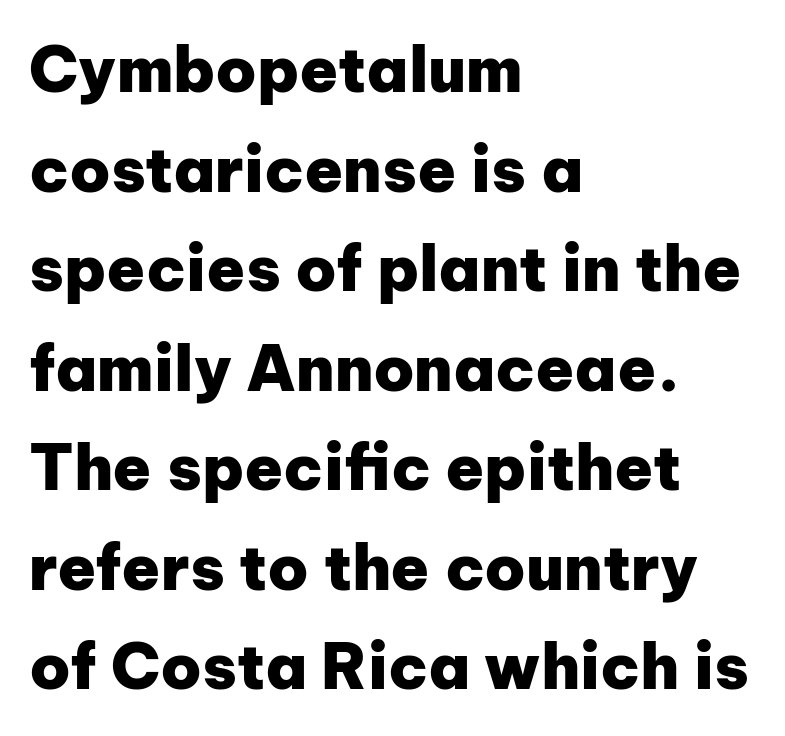
The image shows 63 px heavy sans-serif type, upright; set left-aligned, normal line spacing (1.58x), normal letter spacing, not underlined; low stroke contrast and a medium x-height.
